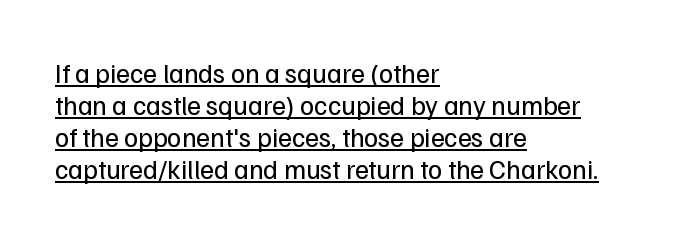
{"italic": "no", "bold": "no", "underline": "yes", "align": "left", "line_spacing_ratio": 1.19, "letter_spacing": "normal", "letter_spacing_em": 0.0, "glyph_px": 27}
